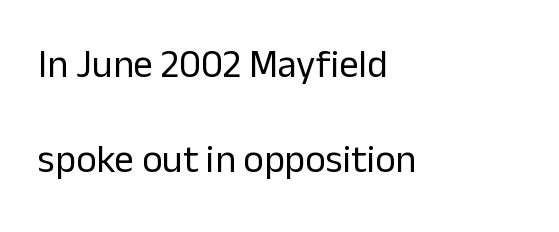
Q: Is the text bold? A: No.
Q: Is the text italic (slanted)? A: No, it is upright.
Q: Is the typeface a serif or a sans-serif typeface? A: Sans-serif.
Q: Is the text underlined? A: No.
Q: How is the paragraph aligned? A: Left-aligned.
Q: Is the spacing between letters normal or unusually wide? A: Normal.
Q: Is the spacing between lines tight, normal or loose? A: Loose.
Q: Width (condensed, normal, or wide)? A: Normal.
Q: Stroke contrast? A: Low.
Q: x-height? A: Medium.
Q: Monospaced? A: No.
